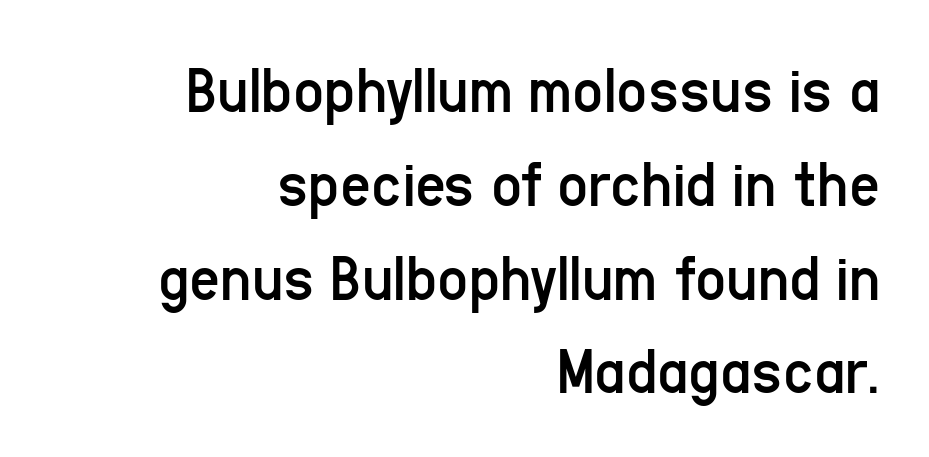
The weight would be labelled regular, book, light, or lighter still. Varying glyph widths throughout — classic text-font behaviour. The setting favours the right margin, as signatures and pull-quotes sometimes do. How are the letters spaced? Ordinarily, with no added tracking. The text was rendered using a sans face with plain stroke endings. This block has exactly the height ordinary leading produces.
